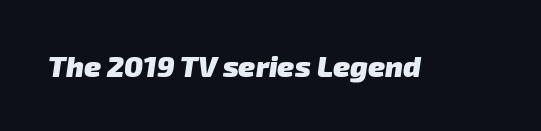
The image shows 29 px heavy sans-serif type; set normal letter spacing, not underlined; low stroke contrast and a medium x-height.
